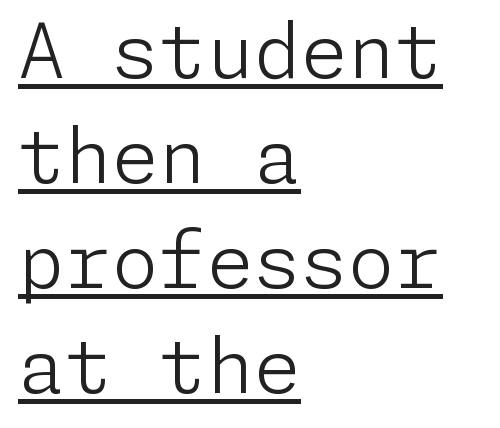
Underline: present. A quiet, ordinary-to-light weight characterises the typeface. No feet cap the strokes, marking this as sans-serif type. The rendering uses a moderate line-height, typical for paragraphs. Quick note: not italic, upright.
